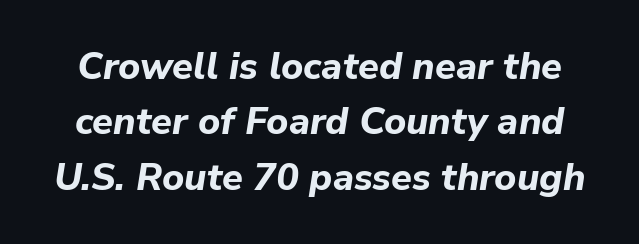
The image shows 38 px bold type, italic (leaning right); set normal line spacing (1.46x), normal letter spacing, not underlined; low stroke contrast and a medium x-height.
